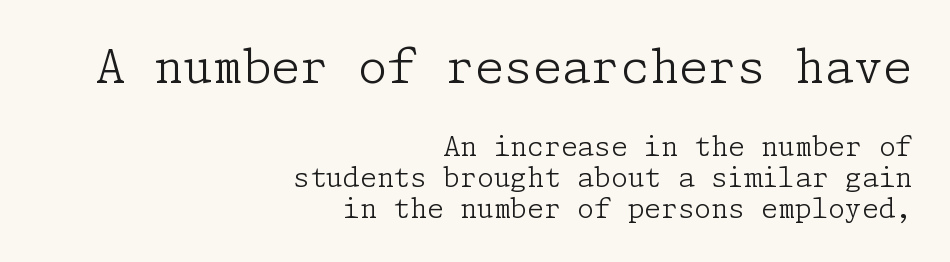
The typesetter chose a ragged-left arrangement here. This rendering features lettering with no underline. Between these two stacked blocks, the higher one wins on size. This sample trades vertical openness for compactness between lines. A roman cut, with each character standing at attention.
